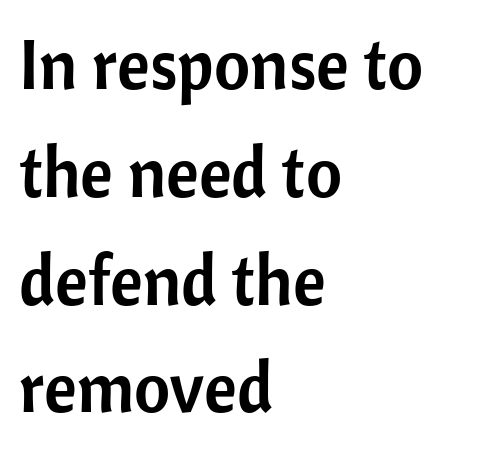
Q: Is the text italic (slanted)? A: No, it is upright.
Q: Is the typeface a serif or a sans-serif typeface? A: Sans-serif.
Q: Is the text underlined? A: No.
Q: How is the paragraph aligned? A: Left-aligned.
Q: Is the spacing between letters normal or unusually wide? A: Normal.
Q: Is the spacing between lines tight, normal or loose? A: Normal.
Q: Width (condensed, normal, or wide)? A: Normal.
Q: Stroke contrast? A: Low.
Q: x-height? A: Medium.
Q: Monospaced? A: No.
